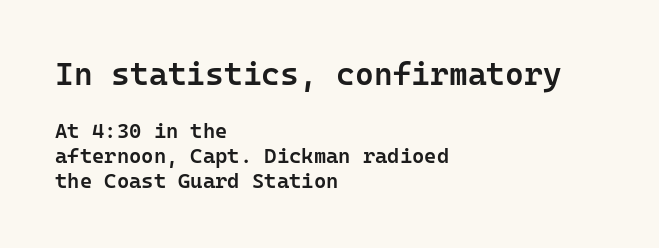
Q: Is the text bold? A: Semi-bold.
Q: Is the text italic (slanted)? A: No, it is upright.
Q: Is the typeface a serif or a sans-serif typeface? A: Sans-serif.
Q: Is the text underlined? A: No.
Q: How is the paragraph aligned? A: Left-aligned.
Q: Is the spacing between letters normal or unusually wide? A: Normal.
Q: Which block of text is set in a larger size, the first (top) or the second (bottom)? A: The first (top) one.
Q: Width (condensed, normal, or wide)? A: Normal.
Q: Stroke contrast? A: Low.
Q: x-height? A: Medium.
Q: Monospaced? A: Yes.
